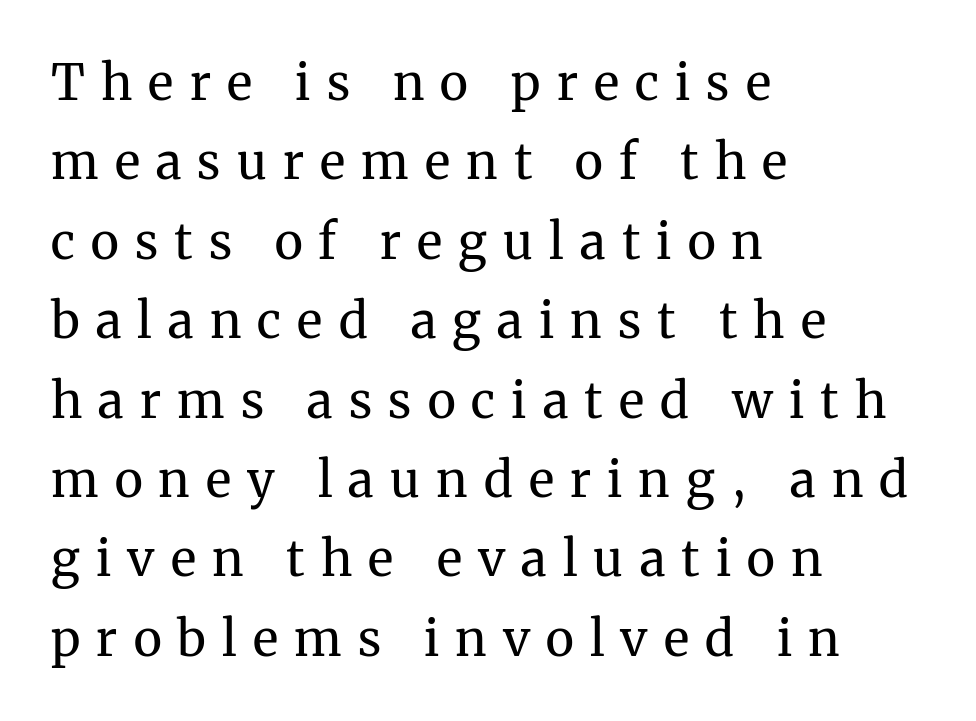
{"serif": "yes", "italic": "no", "bold": "no", "weight": "regular", "width": "normal", "stroke_contrast": "medium", "x_height": "medium", "monospaced": "no", "underline": "no", "align": "left", "line_spacing": "normal", "line_spacing_ratio": 1.62, "letter_spacing": "wide", "letter_spacing_em": 0.33, "glyph_px": 49}
